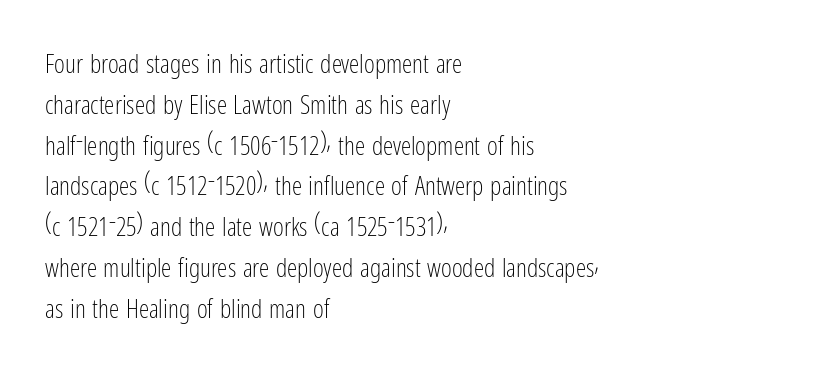
Q: Is the text bold? A: No.
Q: Is the text italic (slanted)? A: No, it is upright.
Q: Is the text underlined? A: No.
Q: How is the paragraph aligned? A: Left-aligned.
Q: Is the spacing between letters normal or unusually wide? A: Normal.
Q: Is the spacing between lines tight, normal or loose? A: Normal.
